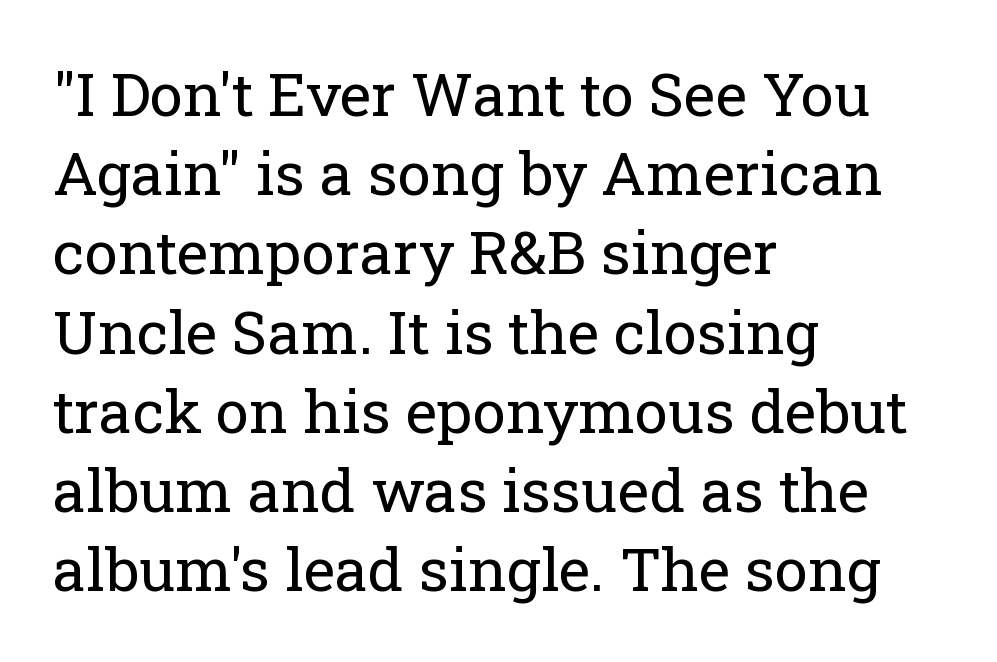
The image shows 60 px regular-weight serif type, upright; set left-aligned, normal line spacing (1.32x), normal letter spacing, not underlined; low stroke contrast and a medium x-height.
